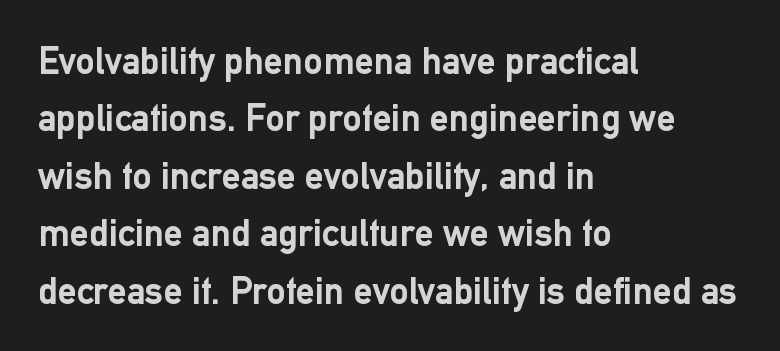
Q: Is the text bold? A: Yes.
Q: Is the text italic (slanted)? A: No, it is upright.
Q: Is the typeface a serif or a sans-serif typeface? A: Sans-serif.
Q: Is the text underlined? A: No.
Q: How is the paragraph aligned? A: Left-aligned.
Q: Is the spacing between letters normal or unusually wide? A: Normal.
Q: Is the spacing between lines tight, normal or loose? A: Normal.
Q: Width (condensed, normal, or wide)? A: Normal.
Q: Stroke contrast? A: Low.
Q: x-height? A: Medium.
Q: Monospaced? A: No.
